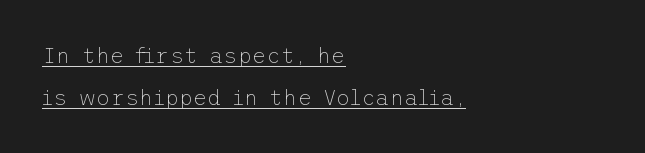
Is there any slant? The stems are plumb. Each word holds together tightly as a unit, with standard inter-letter gaps. Notice how the passage keeps a crisp vertical edge on the left only. Reading down the column, the eye jumps a long way to each next line. Stems and bowls with no extra thickness — not bold. A continuous stroke trails under the words, as in a hyperlink.
